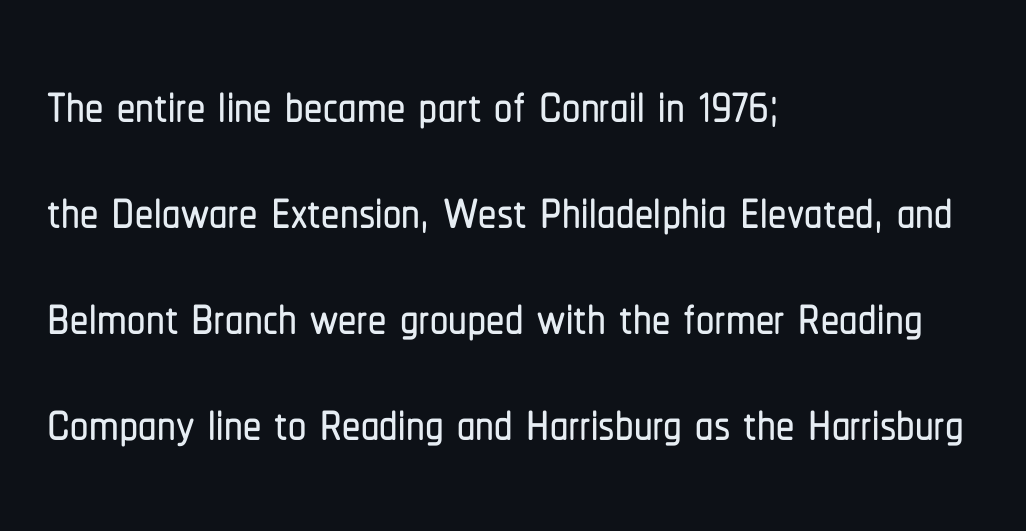
The image shows 73 px condensed sans-serif type, upright; set left-aligned, normal line spacing (1.45x), normal letter spacing, not underlined; low stroke contrast and a medium x-height.
